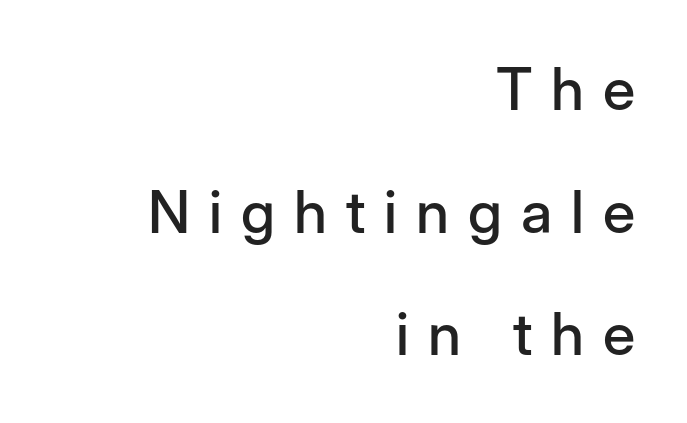
Q: Is the text italic (slanted)? A: No, it is upright.
Q: Is the typeface a serif or a sans-serif typeface? A: Sans-serif.
Q: Is the text underlined? A: No.
Q: How is the paragraph aligned? A: Right-aligned.
Q: Is the spacing between letters normal or unusually wide? A: Unusually wide.
Q: Is the spacing between lines tight, normal or loose? A: Loose.
Q: Width (condensed, normal, or wide)? A: Normal.
Q: Stroke contrast? A: Low.
Q: x-height? A: Medium.
Q: Monospaced? A: No.
